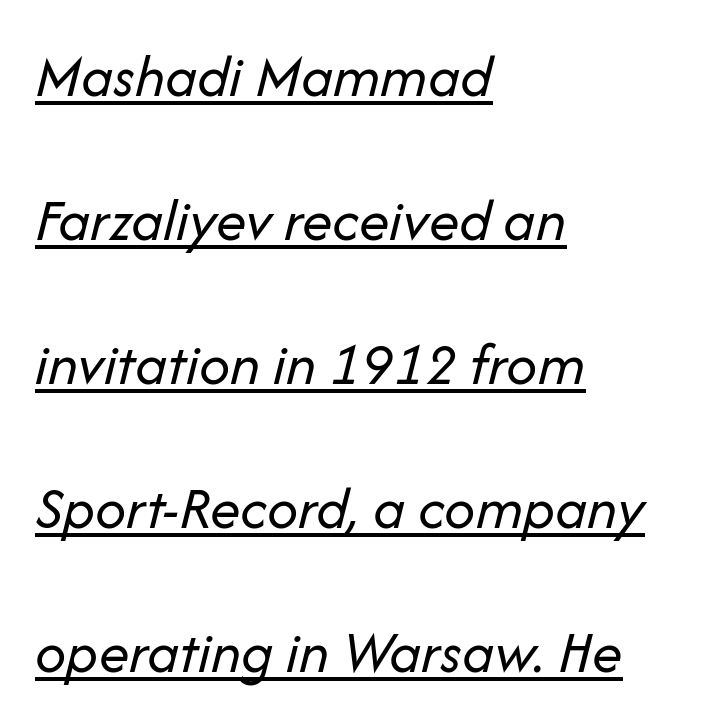
{"italic": "yes", "lean": "right", "slant_degrees": 14, "bold": "no", "weight": "regular", "width": "normal", "stroke_contrast": "low", "x_height": "medium", "monospaced": "no", "underline": "yes", "align": "left", "line_spacing": "loose", "line_spacing_ratio": 2.36, "letter_spacing": "normal", "letter_spacing_em": 0.0, "glyph_px": 61}
